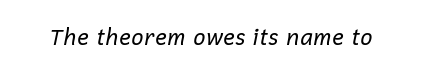
Q: Is the text bold? A: No.
Q: Is the text italic (slanted)? A: Yes, it leans right by about 12 degrees.
Q: Is the text underlined? A: No.
Q: Is the spacing between letters normal or unusually wide? A: Normal.
